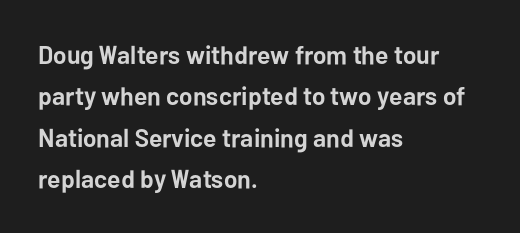
Descenders are the only things crossing below the line. Honestly, the row spacing looks completely unremarkable. The font is running at its bold setting. Inter-character spacing is left at the font's built-in metrics. Vertical strokes here are truly vertical.
